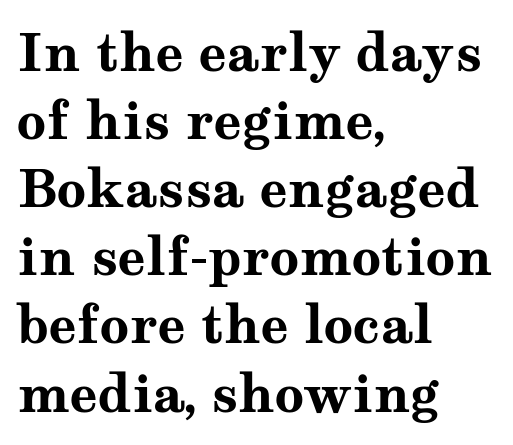
You could not count columns in this text — the font is proportionally spaced. The setting favours the left margin, as ordinary paragraphs usually do. Is there any slant? The stems are plumb. Letter spacing: default. Anything drawn beneath the words? Only blank space. Leading: standard.
